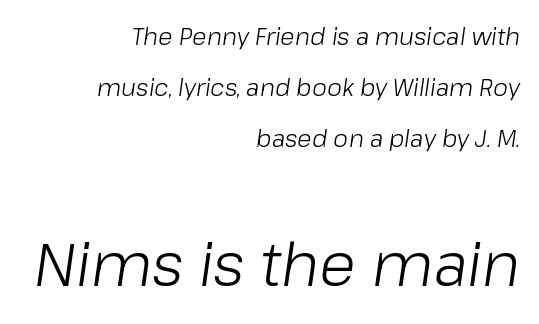
The image shows 61 px light type, italic (leaning right); set right-aligned, loose line spacing (2.12x), normal letter spacing, not underlined; the second (bottom) block is 2.54x larger; low stroke contrast and a medium x-height.
